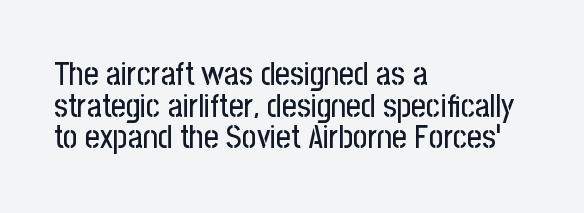
{"serif": "no", "italic": "no", "width": "condensed", "stroke_contrast": "low", "x_height": "medium", "monospaced": "no", "underline": "no", "align": "left", "line_spacing": "tight", "line_spacing_ratio": 0.99, "letter_spacing": "normal", "letter_spacing_em": 0.0, "glyph_px": 32}
